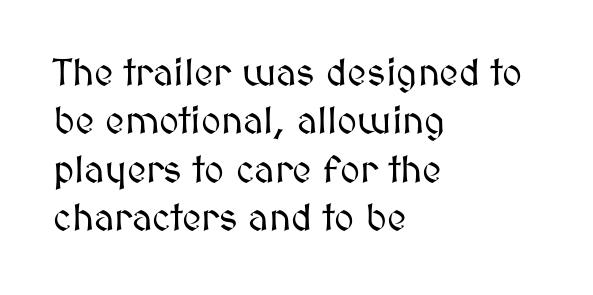
The image shows 38 px text type, upright; set left-aligned, normal line spacing (1.27x), normal letter spacing, not underlined; medium stroke contrast and a medium x-height.
